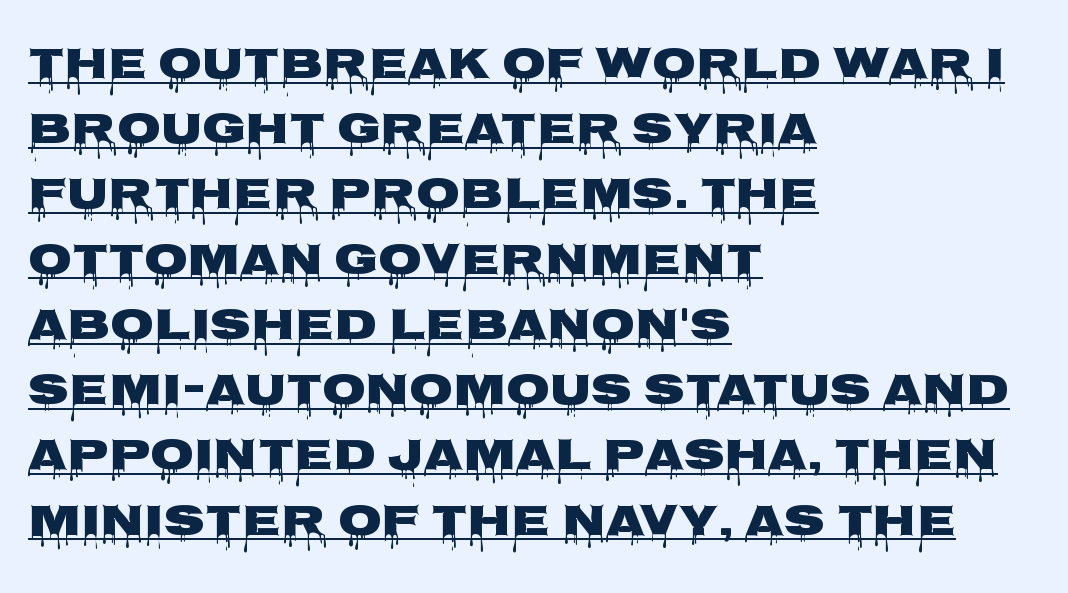
Q: Is the text italic (slanted)? A: No, it is upright.
Q: Is the typeface a serif or a sans-serif typeface? A: Sans-serif.
Q: Is the text underlined? A: Yes.
Q: How is the paragraph aligned? A: Left-aligned.
Q: Is the spacing between letters normal or unusually wide? A: Normal.
Q: Is the spacing between lines tight, normal or loose? A: Normal.
Q: Width (condensed, normal, or wide)? A: Wide.
Q: Stroke contrast? A: Low.
Q: x-height? A: Large.
Q: Monospaced? A: No.
